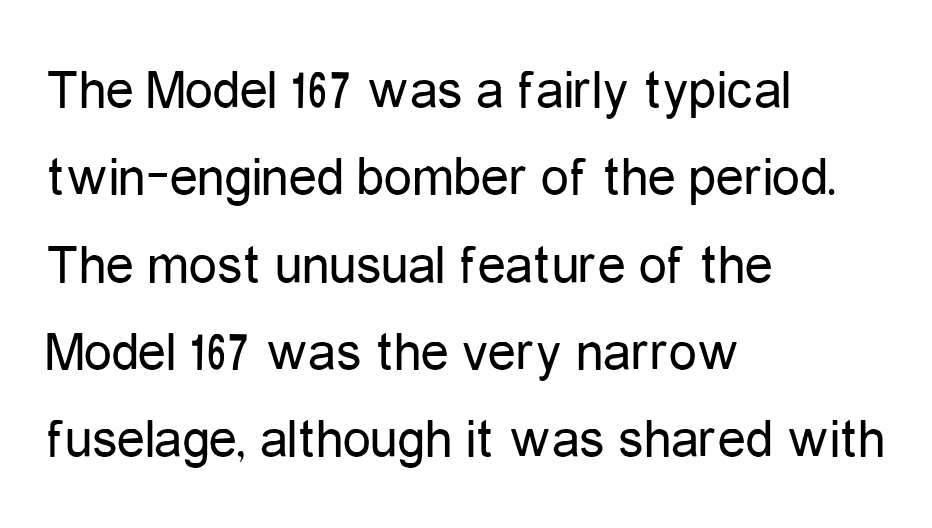
{"serif": "no", "italic": "no", "bold": "no", "weight": "regular", "width": "condensed", "stroke_contrast": "low", "x_height": "medium", "monospaced": "no", "underline": "no", "align": "left", "line_spacing": "normal", "line_spacing_ratio": 1.56, "letter_spacing": "normal", "letter_spacing_em": 0.0, "glyph_px": 56}
